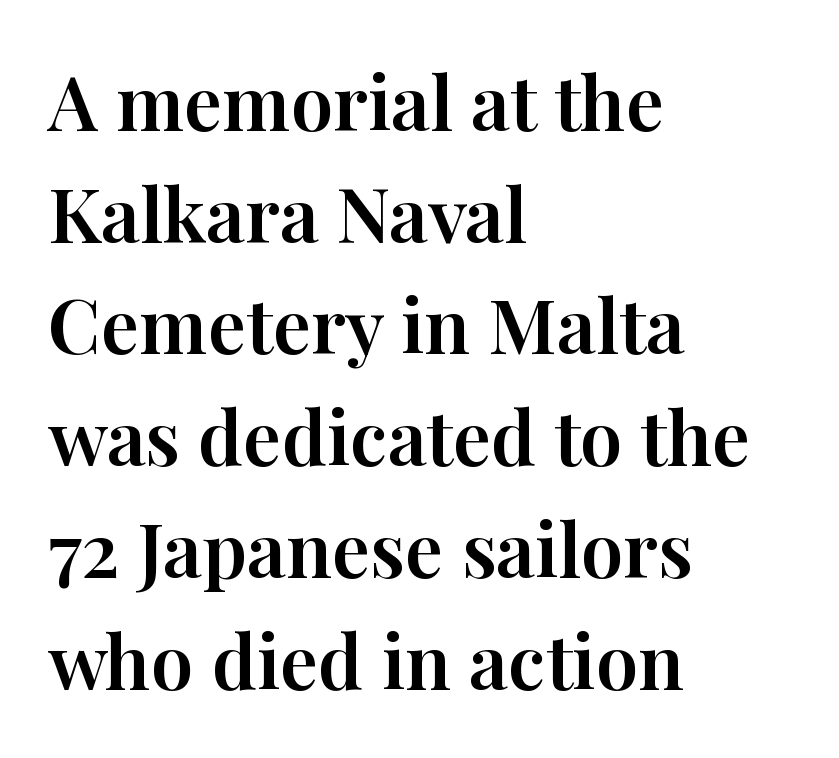
Q: Is the text italic (slanted)? A: No, it is upright.
Q: Is the typeface a serif or a sans-serif typeface? A: Serif.
Q: Is the text underlined? A: No.
Q: How is the paragraph aligned? A: Left-aligned.
Q: Is the spacing between letters normal or unusually wide? A: Normal.
Q: Is the spacing between lines tight, normal or loose? A: Normal.
Q: Width (condensed, normal, or wide)? A: Normal.
Q: Stroke contrast? A: High.
Q: x-height? A: Medium.
Q: Monospaced? A: No.
